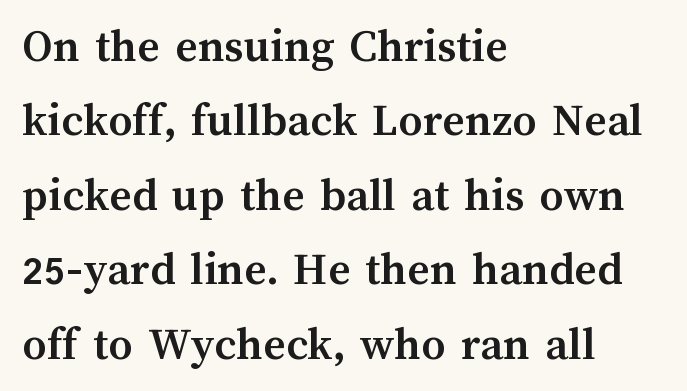
The image shows 48 px semibold type, upright; set left-aligned, normal line spacing (1.55x), normal letter spacing, not underlined; medium stroke contrast and a medium x-height.
